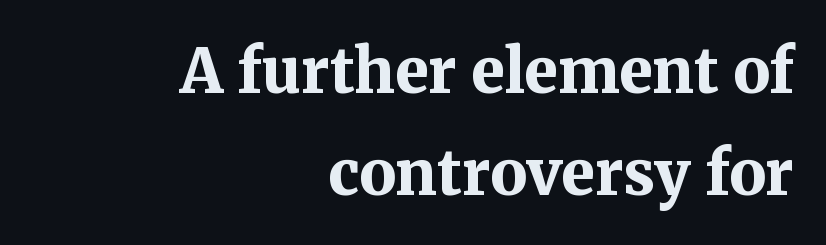
The image shows 61 px bold serif type, upright; set right-aligned, normal line spacing (1.68x), normal letter spacing, not underlined; medium stroke contrast and a medium x-height.
